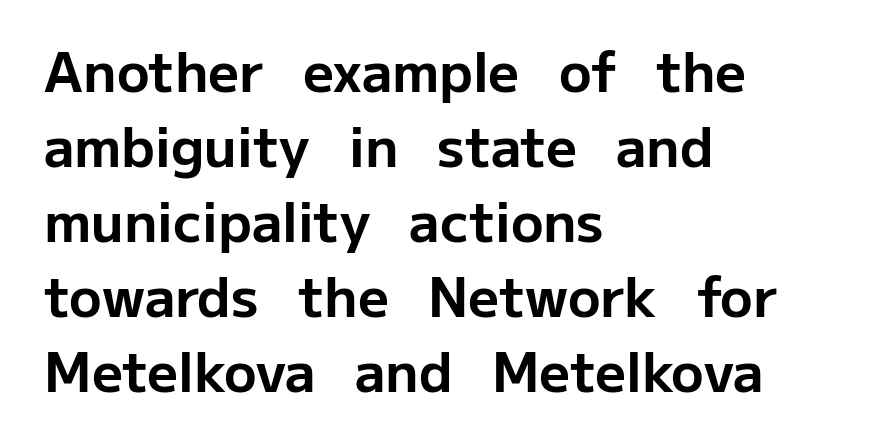
The image shows 54 px bold sans-serif type, upright; set left-aligned, normal line spacing (1.39x), normal letter spacing, not underlined; low stroke contrast and a medium x-height.
